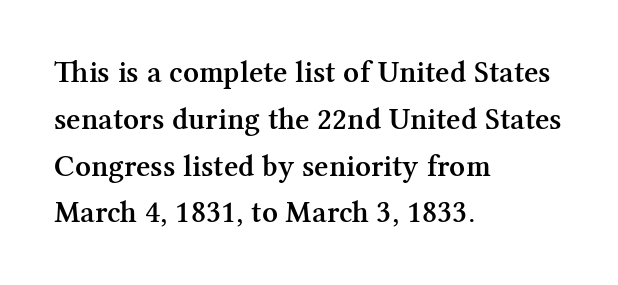
The rag falls on the right side of this text block. Honestly, the row spacing looks completely unremarkable. The type family on display is of the serif kind. A typesetter would call this proportional, since set widths differ per character.
